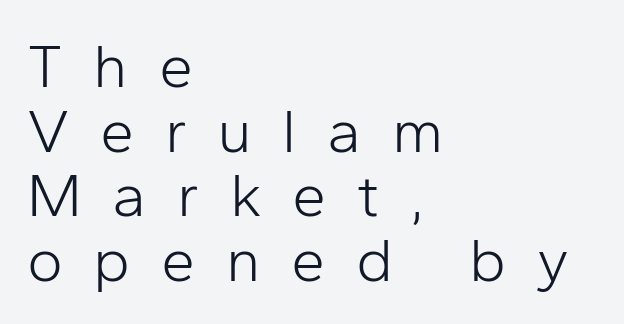
{"serif": "no", "italic": "no", "bold": "no", "weight": "light", "width": "normal", "stroke_contrast": "low", "x_height": "medium", "monospaced": "no", "underline": "no", "align": "left", "line_spacing": "tight", "line_spacing_ratio": 1.06, "letter_spacing": "wide", "letter_spacing_em": 0.5, "glyph_px": 61}
